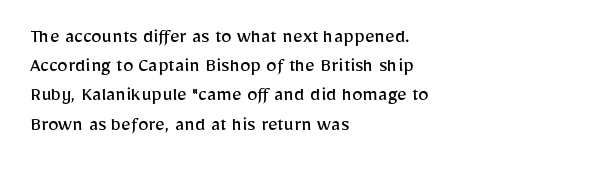
The image shows 21 px text type, upright; set left-aligned, normal line spacing (1.39x), normal letter spacing, not underlined.
